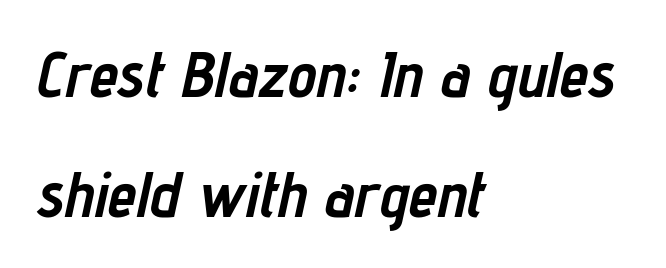
The image shows 65 px semibold, condensed type, italic (leaning right); set left-aligned, line spacing 1.85x, normal letter spacing, not underlined; low stroke contrast and a medium x-height.
